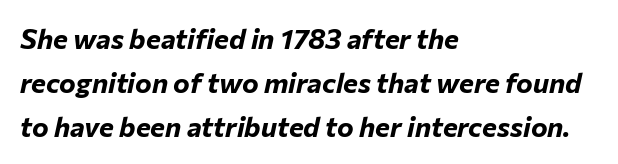
{"italic": "yes", "lean": "right", "slant_degrees": 12, "bold": "yes", "weight": "bold", "width": "normal", "stroke_contrast": "low", "x_height": "medium", "monospaced": "no", "underline": "no", "align": "left", "line_spacing": "normal", "line_spacing_ratio": 1.58, "letter_spacing": "normal", "letter_spacing_em": 0.0, "glyph_px": 28}
